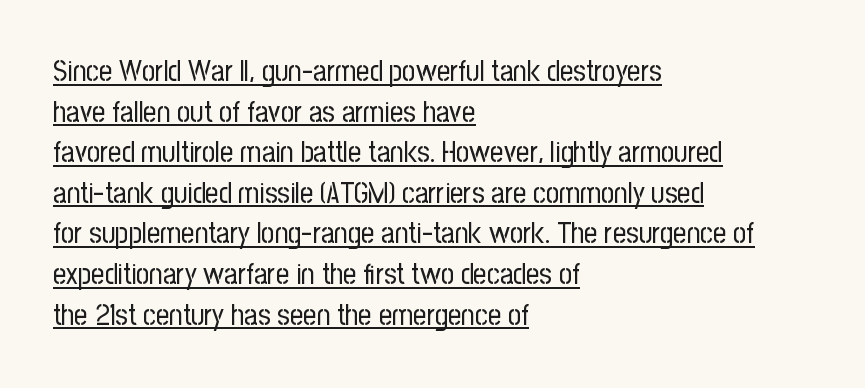
One-word summary of the alignment: left. This sample uses plain, unmodified letter spacing. Here the designer chose a conventional face with non-uniform glyph widths. Posture: upright roman. A sans-serif font was chosen for this passage. Unbolded letterforms with no extra heft.
